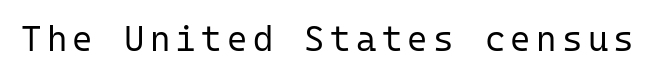
{"serif": "no", "italic": "no", "bold": "no", "weight": "regular", "width": "normal", "stroke_contrast": "low", "x_height": "medium", "monospaced": "yes", "underline": "no", "glyph_px": 35}
